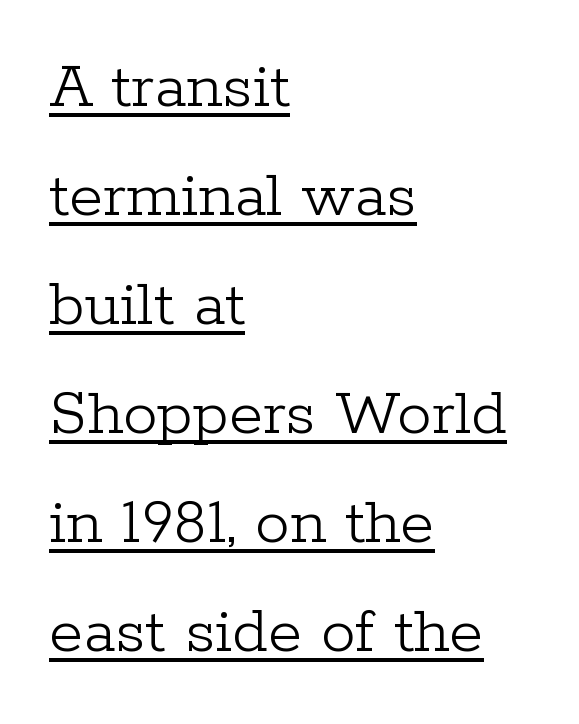
The image shows 69 px light serif type, upright; set left-aligned, normal line spacing (1.58x), normal letter spacing, underlined; low stroke contrast and a medium x-height.
